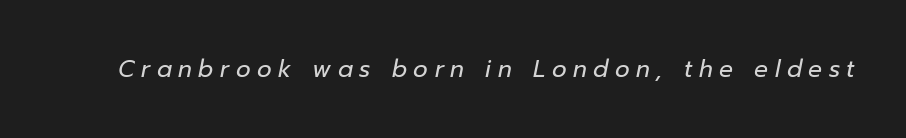
Compared with typical body copy, the letter spacing here is much looser. Would a proofreader flag this as italicized? Yes. The passage shown is not underscored anywhere. Each stroke keeps to a modest, everyday thickness or less.
